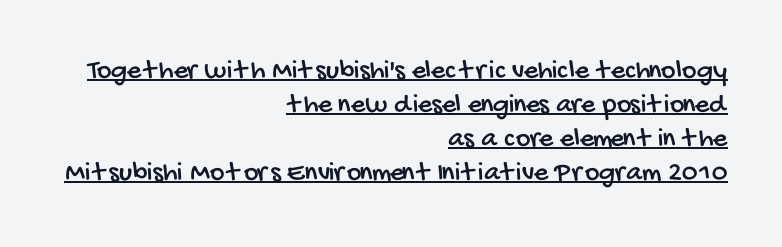
Q: Is the typeface a serif or a sans-serif typeface? A: Sans-serif.
Q: Is the text underlined? A: Yes.
Q: How is the paragraph aligned? A: Right-aligned.
Q: Is the spacing between letters normal or unusually wide? A: Normal.
Q: Width (condensed, normal, or wide)? A: Condensed.
Q: Stroke contrast? A: Low.
Q: x-height? A: Large.
Q: Monospaced? A: No.
